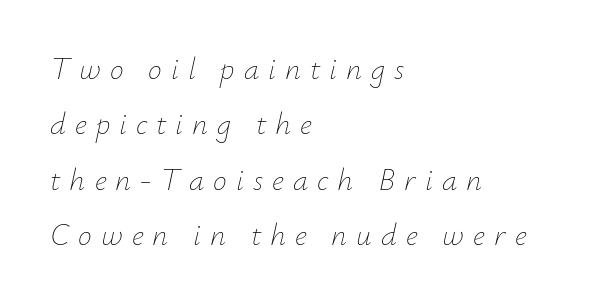
The image shows 31 px thin type, italic (leaning right); set left-aligned, line spacing 1.79x, unusually wide letter spacing (+0.29 em), not underlined; low stroke contrast and a small x-height.
